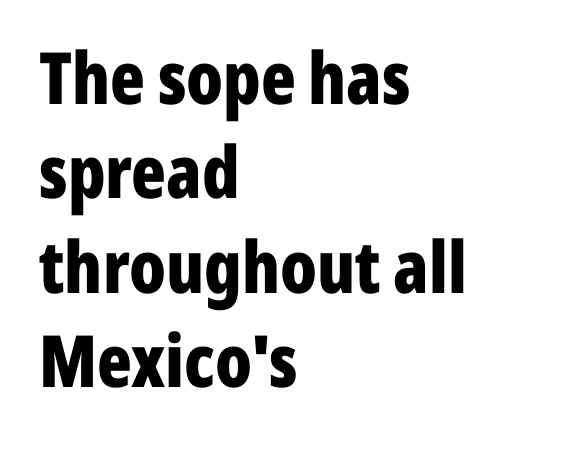
Q: Is the text bold? A: Yes.
Q: Is the text italic (slanted)? A: No, it is upright.
Q: Is the typeface a serif or a sans-serif typeface? A: Sans-serif.
Q: Is the text underlined? A: No.
Q: How is the paragraph aligned? A: Left-aligned.
Q: Is the spacing between letters normal or unusually wide? A: Normal.
Q: Is the spacing between lines tight, normal or loose? A: Normal.
Q: Width (condensed, normal, or wide)? A: Condensed.
Q: Stroke contrast? A: Low.
Q: x-height? A: Medium.
Q: Monospaced? A: No.
